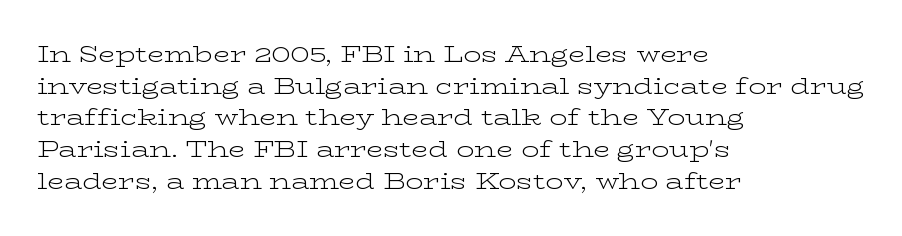
Ordinary non-slanted type is in use. Whoever set this chose a conventional vertical rhythm. Nothing unusual about the tracking: characters are spaced as the font intends. Every row of glyphs begins at an identical x-position on the left.
